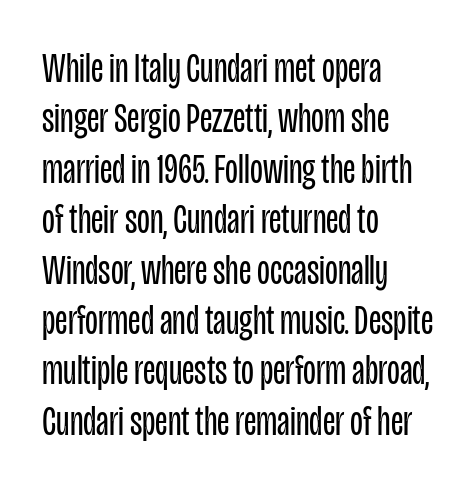
Q: Is the text bold? A: No.
Q: Is the text italic (slanted)? A: No, it is upright.
Q: Is the typeface a serif or a sans-serif typeface? A: Sans-serif.
Q: Is the text underlined? A: No.
Q: How is the paragraph aligned? A: Left-aligned.
Q: Is the spacing between letters normal or unusually wide? A: Normal.
Q: Width (condensed, normal, or wide)? A: Condensed.
Q: Stroke contrast? A: Low.
Q: x-height? A: Large.
Q: Monospaced? A: No.
